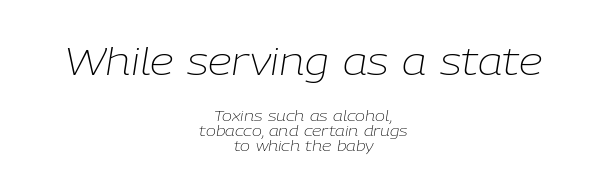
{"italic": "yes", "lean": "right", "slant_degrees": 9, "bold": "no", "weight": "light", "width": "normal", "stroke_contrast": "low", "x_height": "medium", "monospaced": "no", "underline": "no", "align": "center", "line_spacing": "tight", "line_spacing_ratio": 1.0, "letter_spacing": "normal", "letter_spacing_em": 0.0, "larger_block": "first", "size_ratio": 2.53, "glyph_px": 38}
